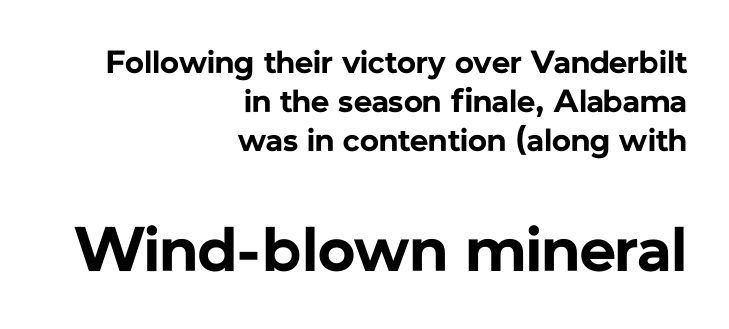
The image shows 63 px bold sans-serif type, upright; set right-aligned, line spacing 1.22x, normal letter spacing, not underlined; the second (bottom) block is 1.97x larger; low stroke contrast and a medium x-height.
